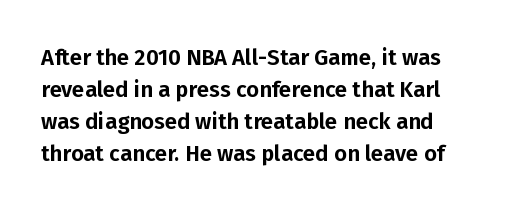
{"italic": "no", "underline": "no", "align": "left", "line_spacing": "normal", "line_spacing_ratio": 1.45, "letter_spacing": "normal", "letter_spacing_em": 0.0, "glyph_px": 22}
